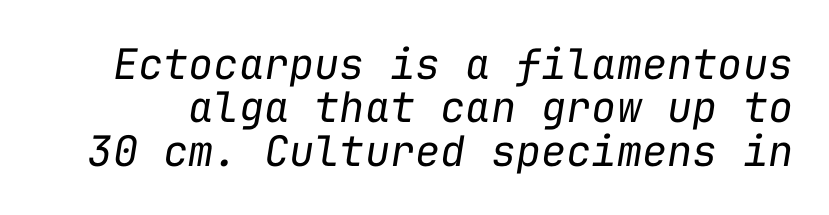
A light-to-regular cut is what we see here. The gap between lines stays unmarked. Is this a fixed-width face? Yes — each glyph sits in an identical cell. The passage shown leans; its letterforms are oblique. The gaps between neighbouring characters are ordinary and unremarkable. Compared with typical paragraphs, the rows here are closer together.
